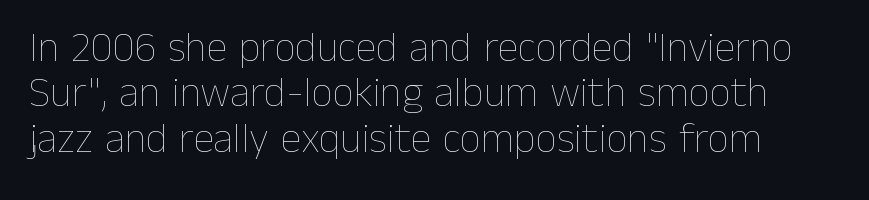
The image shows 42 px thin type, upright; set tight line spacing (1.08x), normal letter spacing, not underlined; low stroke contrast and a medium x-height.
